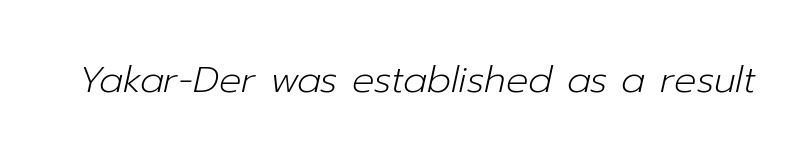
Glance below the letters and you will spot only blank space. Proportional: the letters do not fall into vertical columns. No chunkiness to these letters — they're not bold. It's the slanting kind of type. No extra tracking has been applied to these lines.
